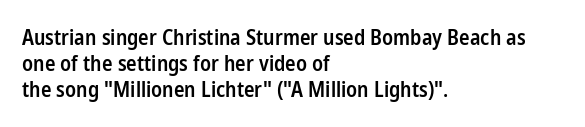
Set as a demibold, roughly 600 on the weight scale. Letter spacing: default. Where is the straight margin? On the left. Designer's note — italics off, roman on. Descenders are the only things crossing below the line.
